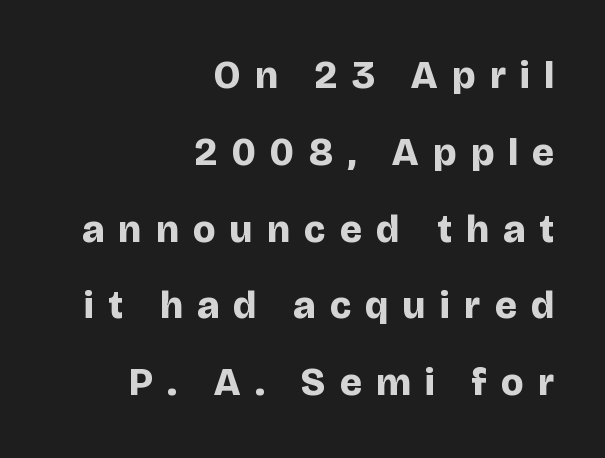
The lines are spread far apart with generous leading. Typeset ragged left — the right edge is the straight one. Observe the wide spacing: letters keep a clear distance from each other. Observe the absence of serifs on each vertical stroke in this sample. Plain, unruled lines of type. Pretty heavy lettering here — definitely bold.
